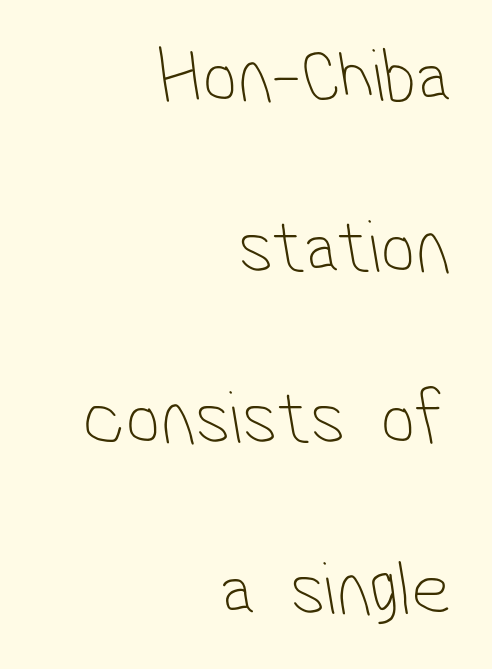
The tracking reads as untouched default to a designer's eye. Typeset ragged left — the right edge is the straight one. Stems and bowls with no extra thickness — not bold. What kind of face is this? One without serifs — a sans. What's the leading like? Stretched, with rows far apart.
